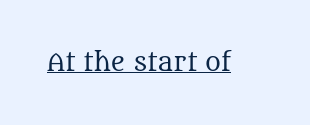
Underlined type. When letters stand straight like this, we call the style roman or upright. The line texture is even and compact thanks to regular tracking. The strokes carry an ordinary text weight at most.
